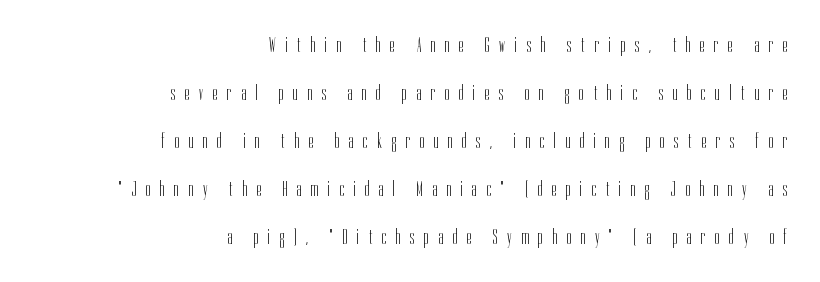
The image shows 22 px text type, upright; set right-aligned, loose line spacing (2.18x), unusually wide letter spacing (+0.45 em), not underlined.
